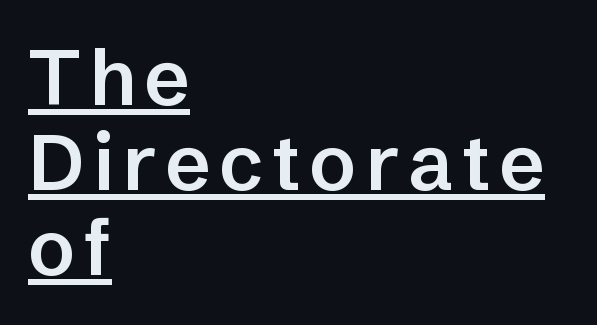
Q: Is the text bold? A: Semi-bold.
Q: Is the text italic (slanted)? A: No, it is upright.
Q: Is the typeface a serif or a sans-serif typeface? A: Sans-serif.
Q: Is the text underlined? A: Yes.
Q: How is the paragraph aligned? A: Left-aligned.
Q: Is the spacing between lines tight, normal or loose? A: Tight.
Q: Width (condensed, normal, or wide)? A: Normal.
Q: Stroke contrast? A: Low.
Q: x-height? A: Medium.
Q: Monospaced? A: No.
